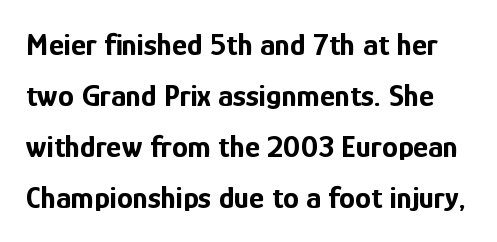
Q: Is the text bold? A: Yes.
Q: Is the text italic (slanted)? A: No, it is upright.
Q: Is the typeface a serif or a sans-serif typeface? A: Sans-serif.
Q: Is the text underlined? A: No.
Q: Is the spacing between letters normal or unusually wide? A: Normal.
Q: Is the spacing between lines tight, normal or loose? A: Normal.
Q: Width (condensed, normal, or wide)? A: Condensed.
Q: Stroke contrast? A: Low.
Q: x-height? A: Medium.
Q: Monospaced? A: No.
